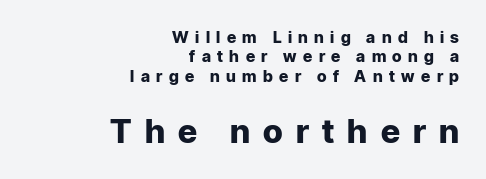
Of the two passages, the one underneath uses the larger point size. The lines are quadded right. Note the varied advance widths — an 'i' is clearly narrower than an 'm'. How are the letters spaced? Widely, with obvious added tracking. When letters stand straight like this, we call the style roman or upright. Emphasis by weight is at full strength: bold.
